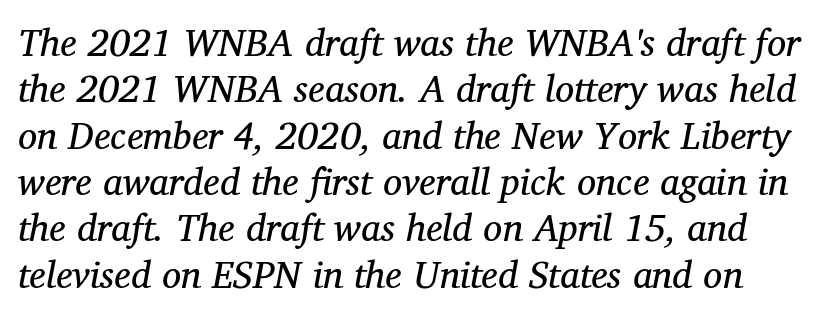
Q: Is the text bold? A: No.
Q: Is the text italic (slanted)? A: Yes, it leans right by about 12 degrees.
Q: Is the typeface a serif or a sans-serif typeface? A: Serif.
Q: Is the text underlined? A: No.
Q: Is the spacing between letters normal or unusually wide? A: Normal.
Q: Width (condensed, normal, or wide)? A: Normal.
Q: Stroke contrast? A: Medium.
Q: x-height? A: Medium.
Q: Monospaced? A: No.
